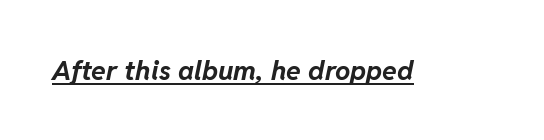
Q: Is the text bold? A: Yes.
Q: Is the text italic (slanted)? A: Yes, it leans right by about 11 degrees.
Q: Is the text underlined? A: Yes.
Q: Is the spacing between letters normal or unusually wide? A: Normal.
